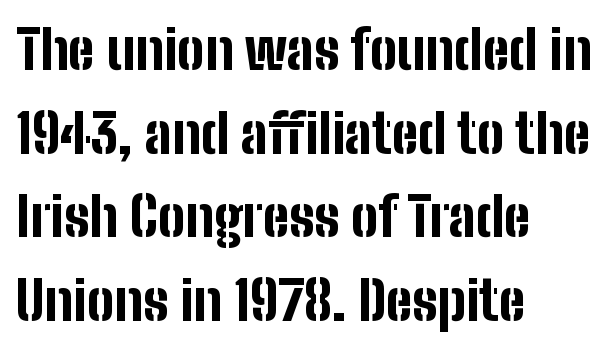
Q: Is the text bold? A: Yes.
Q: Is the text italic (slanted)? A: No, it is upright.
Q: Is the typeface a serif or a sans-serif typeface? A: Sans-serif.
Q: Is the text underlined? A: No.
Q: How is the paragraph aligned? A: Left-aligned.
Q: Is the spacing between letters normal or unusually wide? A: Normal.
Q: Is the spacing between lines tight, normal or loose? A: Normal.
Q: Width (condensed, normal, or wide)? A: Condensed.
Q: Stroke contrast? A: Low.
Q: x-height? A: Medium.
Q: Monospaced? A: No.
